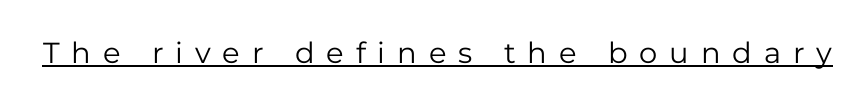
Q: Is the text bold? A: No.
Q: Is the text italic (slanted)? A: No, it is upright.
Q: Is the typeface a serif or a sans-serif typeface? A: Sans-serif.
Q: Is the text underlined? A: Yes.
Q: Is the spacing between letters normal or unusually wide? A: Unusually wide.
Q: Width (condensed, normal, or wide)? A: Normal.
Q: Stroke contrast? A: Low.
Q: x-height? A: Medium.
Q: Monospaced? A: No.
